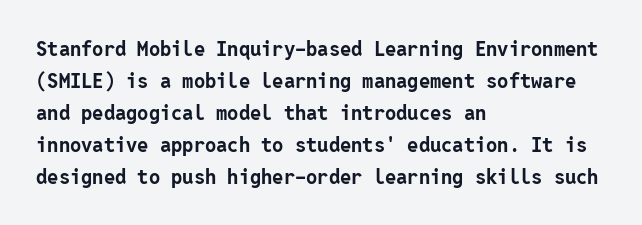
The image shows 20 px bold type, upright; set left-aligned, normal line spacing (1.6x), normal letter spacing, not underlined.
